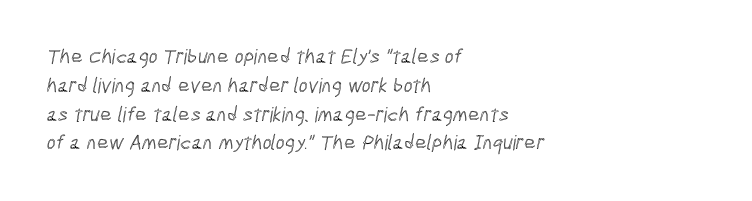
The image shows 21 px text type; set left-aligned, normal line spacing (1.37x), normal letter spacing, not underlined.
